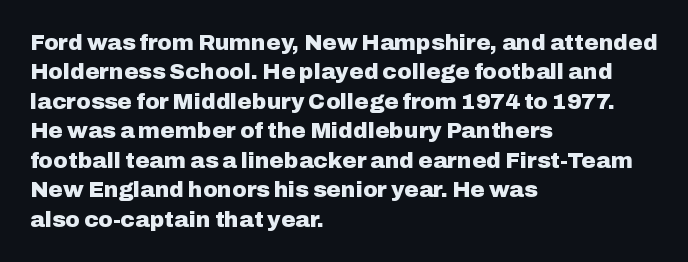
Q: Is the text bold? A: Yes.
Q: Is the text italic (slanted)? A: No, it is upright.
Q: Is the text underlined? A: No.
Q: How is the paragraph aligned? A: Left-aligned.
Q: Is the spacing between letters normal or unusually wide? A: Normal.
Q: Is the spacing between lines tight, normal or loose? A: Normal.
